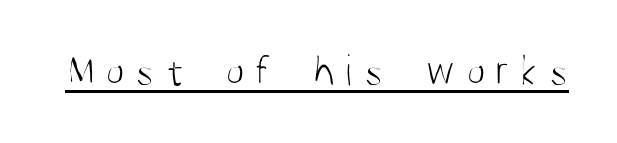
The image shows 44 px light, condensed sans-serif type, upright; set unusually wide letter spacing (+0.24 em), underlined; medium stroke contrast and a large x-height.
